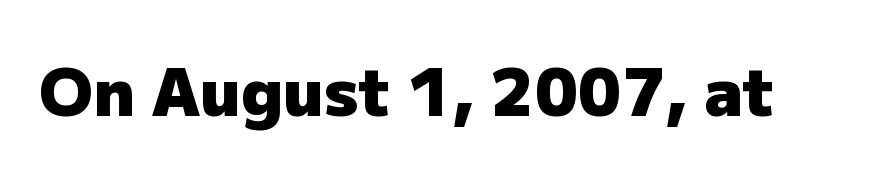
Q: Is the text bold? A: Yes.
Q: Is the text italic (slanted)? A: No, it is upright.
Q: Is the typeface a serif or a sans-serif typeface? A: Sans-serif.
Q: Is the text underlined? A: No.
Q: Is the spacing between letters normal or unusually wide? A: Normal.
Q: Width (condensed, normal, or wide)? A: Normal.
Q: Stroke contrast? A: Low.
Q: x-height? A: Medium.
Q: Monospaced? A: No.
